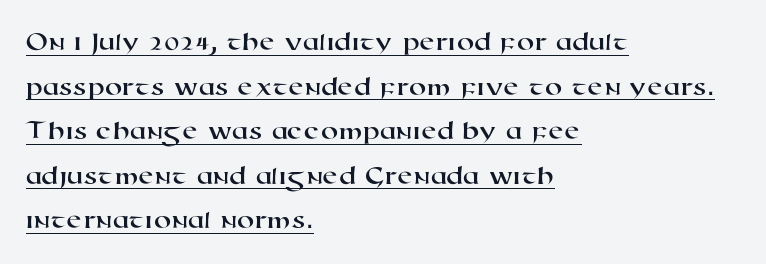
The image shows 28 px wide sans-serif type; set left-aligned, normal line spacing (1.59x), normal letter spacing, underlined; high stroke contrast and a medium x-height.
